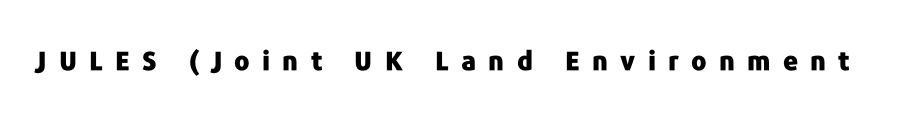
Every character sits straight up, as roman type does. Plain, unruled lines of type. What weight is shown? A full bold with thick strokes. Students, note that the glyphs here are deliberately spaced far apart.
